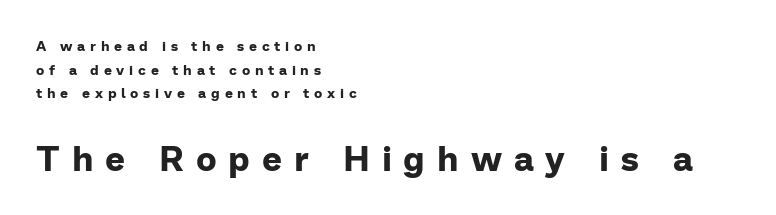
The text was rendered using a sans face with plain stroke endings. Quick note: not italic, upright. Character widths vary here, with narrow letters taking less room than wide ones. Size hierarchy here favors the trailing block over the leading one. Bare-footed words on every line.
